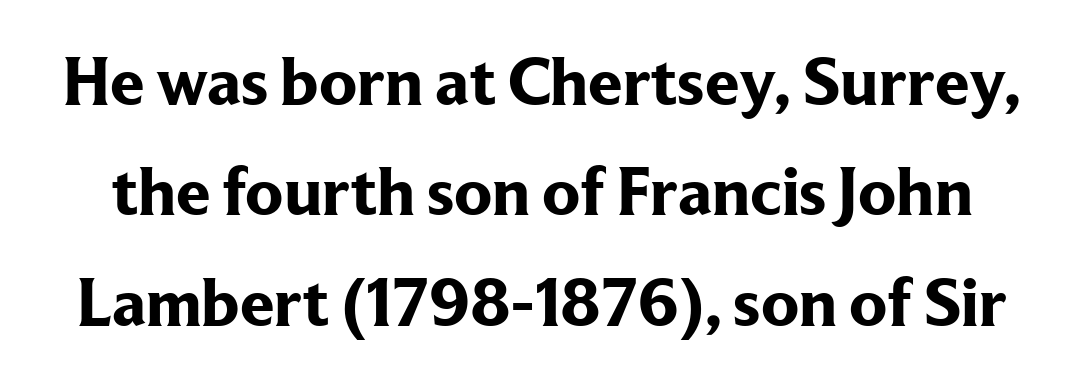
Q: Is the text bold? A: Yes.
Q: Is the text italic (slanted)? A: No, it is upright.
Q: Is the typeface a serif or a sans-serif typeface? A: Serif.
Q: Is the text underlined? A: No.
Q: Is the spacing between letters normal or unusually wide? A: Normal.
Q: Is the spacing between lines tight, normal or loose? A: Normal.
Q: Width (condensed, normal, or wide)? A: Normal.
Q: Stroke contrast? A: Low.
Q: x-height? A: Medium.
Q: Monospaced? A: No.
